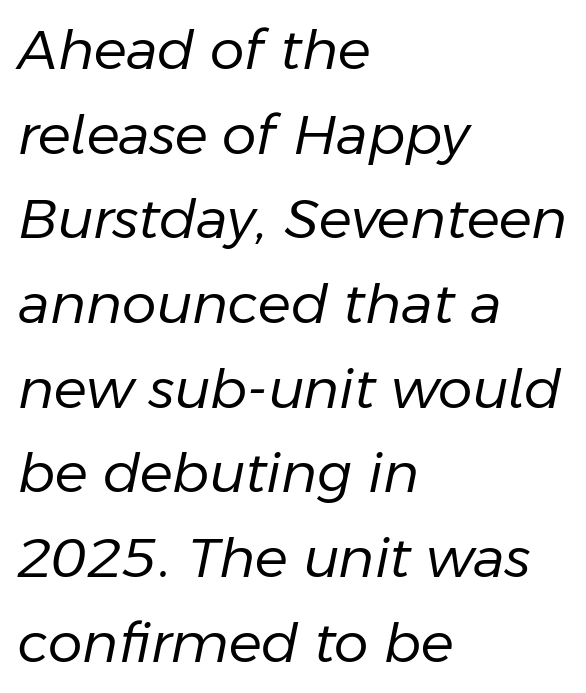
Q: Is the text bold? A: No.
Q: Is the text italic (slanted)? A: Yes, it leans right by about 11 degrees.
Q: Is the text underlined? A: No.
Q: How is the paragraph aligned? A: Left-aligned.
Q: Is the spacing between letters normal or unusually wide? A: Normal.
Q: Is the spacing between lines tight, normal or loose? A: Normal.
Q: Width (condensed, normal, or wide)? A: Normal.
Q: Stroke contrast? A: Low.
Q: x-height? A: Medium.
Q: Monospaced? A: No.
